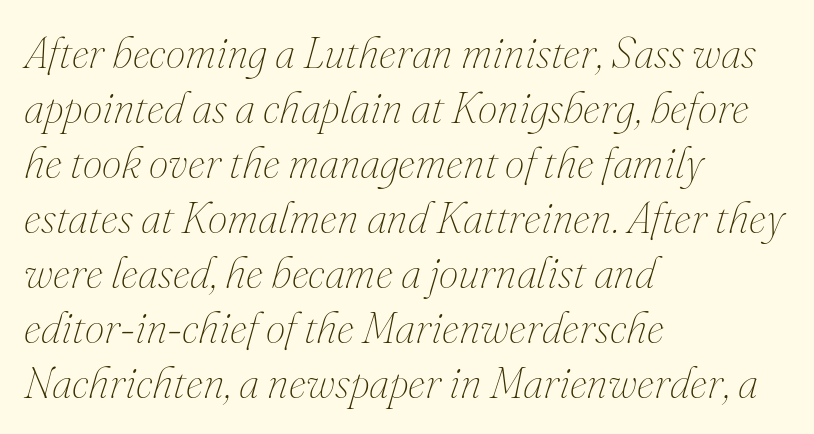
{"italic": "yes", "lean": "right", "slant_degrees": 16, "bold": "no", "weight": "thin", "width": "normal", "stroke_contrast": "medium", "x_height": "small", "monospaced": "no", "underline": "no", "align": "left", "line_spacing": "normal", "line_spacing_ratio": 1.25, "letter_spacing": "normal", "letter_spacing_em": 0.0, "glyph_px": 44}
